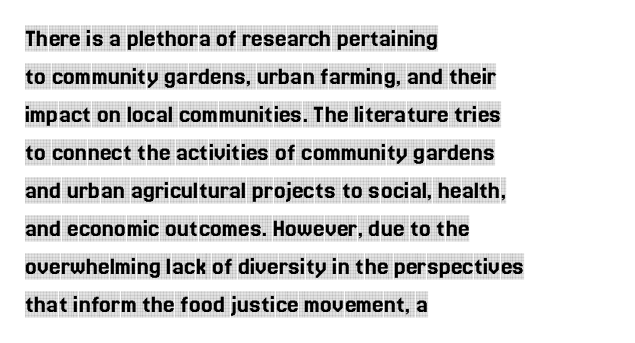
{"italic": "no", "underline": "no", "align": "left", "line_spacing": "normal", "line_spacing_ratio": 1.46, "letter_spacing": "normal", "letter_spacing_em": 0.0, "glyph_px": 26}
